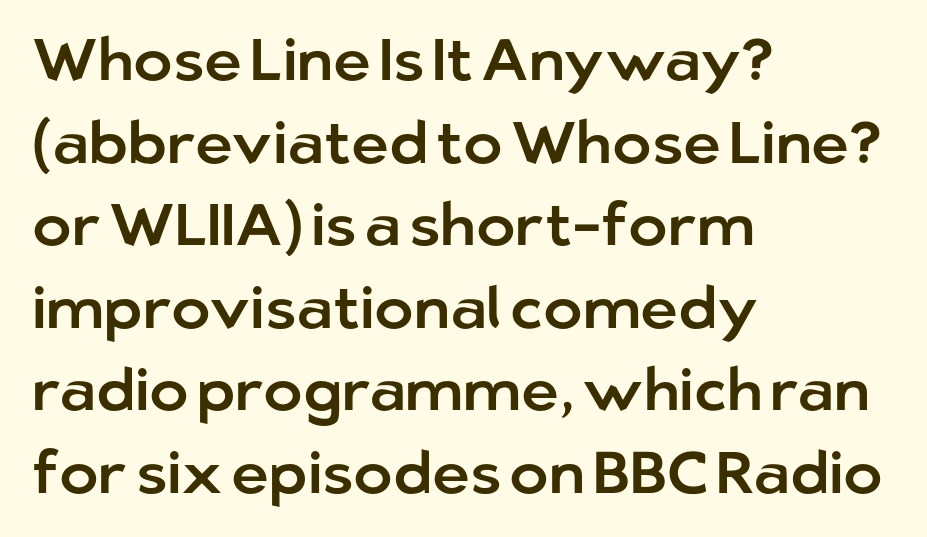
Observe the ordinary spacing: letters are neighbours, not strangers. The face used here is proportionally spaced, like ordinary book or web type. The lines sit at an ordinary, default distance from one another. If you drew a line through each stem, it would be perfectly vertical. If you drew a ruler down the left edge, every line would touch it.
